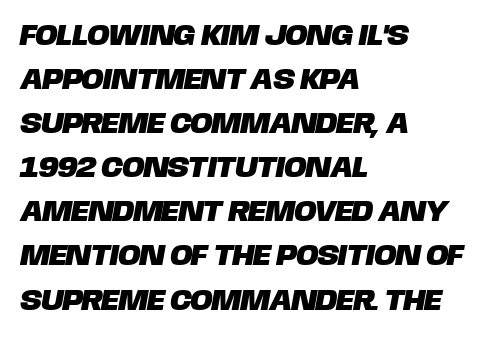
The image shows 30 px sans-serif type; set left-aligned, normal line spacing (1.47x), normal letter spacing, not underlined; low stroke contrast and a large x-height.
